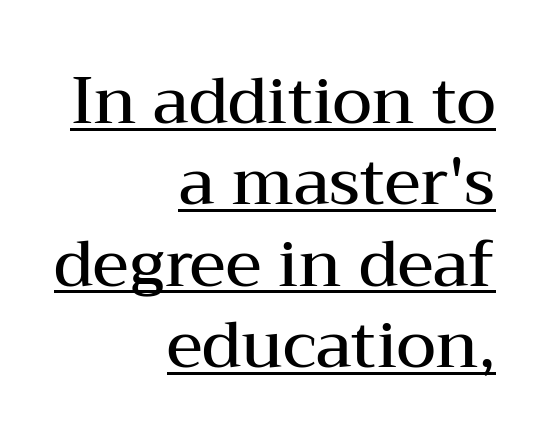
The compositor pushed each line to the right boundary. Notice how the stems are strictly vertical — no italics here. Little horizontal feet cap the strokes, marking this as serif type. Compared with typical body copy, the letter spacing here is the same.
